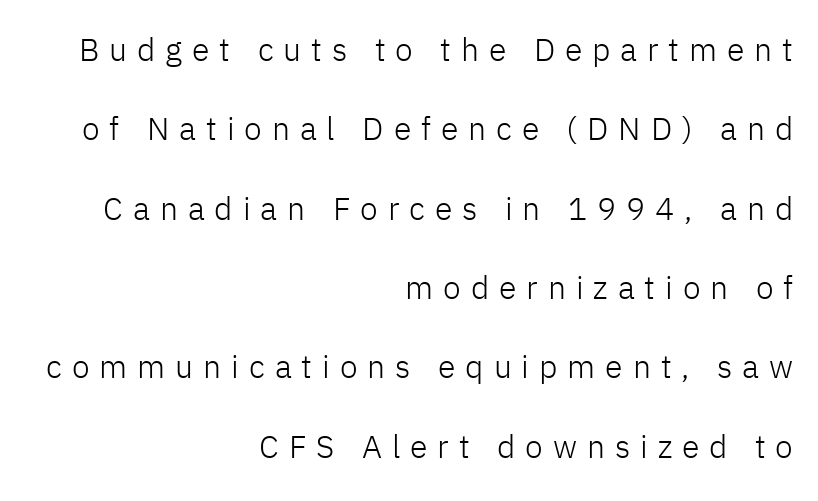
The image shows 32 px light sans-serif type, upright; set right-aligned, loose line spacing (2.48x), unusually wide letter spacing (+0.31 em), not underlined; low stroke contrast and a medium x-height.
